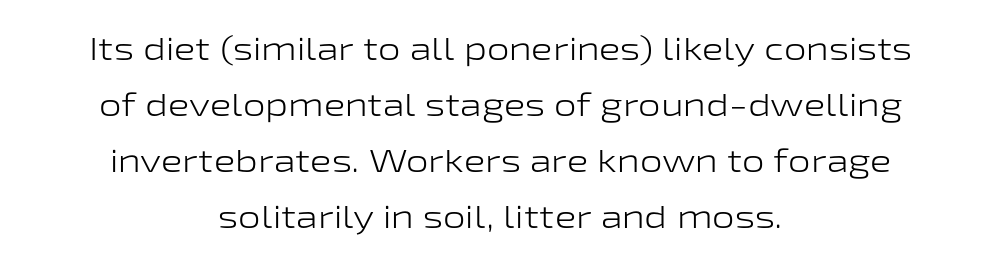
The image shows 32 px light, wide sans-serif type, upright; set centered, line spacing 1.75x, normal letter spacing, not underlined; low stroke contrast and a medium x-height.
